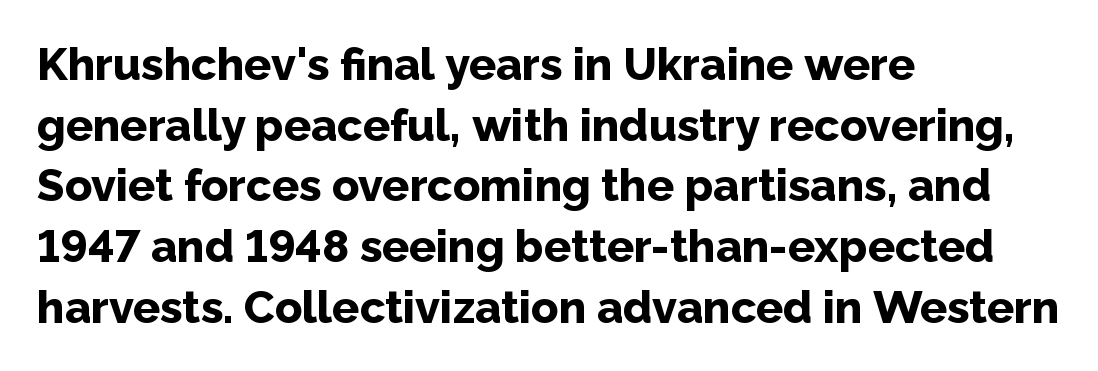
The image shows 45 px bold sans-serif type, upright; set left-aligned, normal line spacing (1.35x), normal letter spacing, not underlined; low stroke contrast and a medium x-height.
